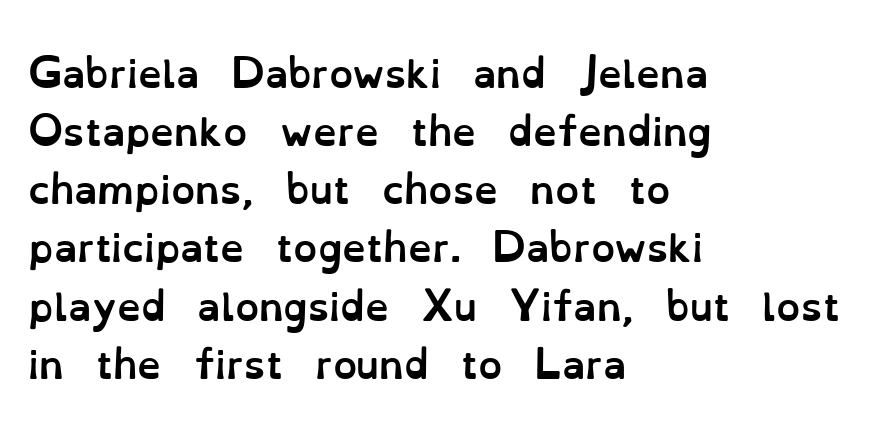
{"italic": "no", "bold": "yes", "weight": "semibold", "width": "normal", "stroke_contrast": "low", "x_height": "small", "monospaced": "no", "underline": "no", "align": "left", "line_spacing": "normal", "line_spacing_ratio": 1.53, "letter_spacing": "normal", "letter_spacing_em": 0.0, "glyph_px": 38}
